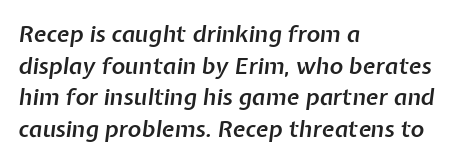
Line beginnings align vertically; line endings do not. Does the lettering tilt? It does — this is italic. Tracking here is standard; glyphs follow each other at the usual distance. This is moderately heavy type, rendered in semibold. The leading is moderate, giving the passage an even texture. Type without underlining.
